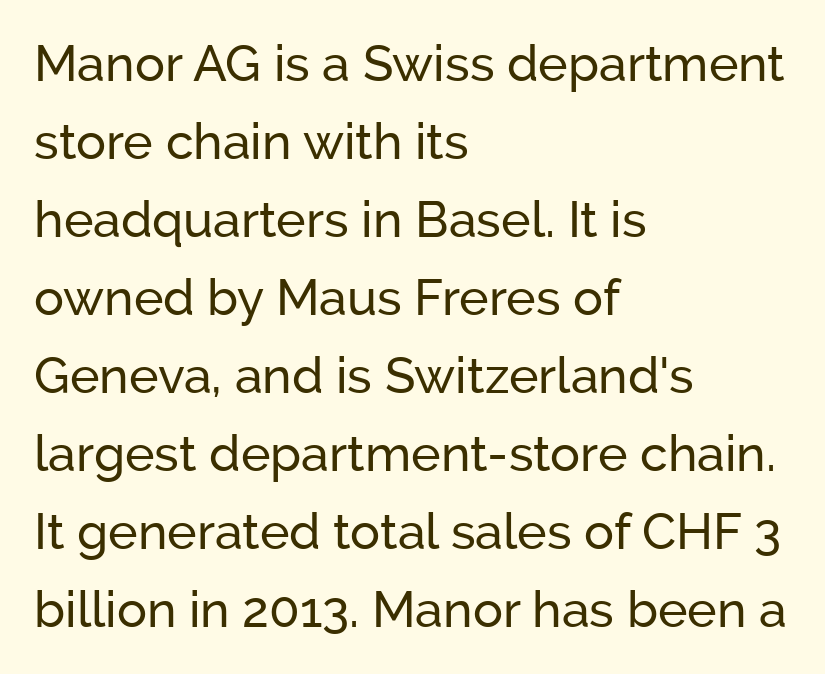
Notice how the passage keeps a crisp vertical edge on the left only. Classification — sans serif. Bare-footed words on every line. If you measured baseline to baseline, you'd find a middling distance. Varying glyph widths throughout — classic text-font behaviour. Tracking value appears to be zero — textbook default spacing.
